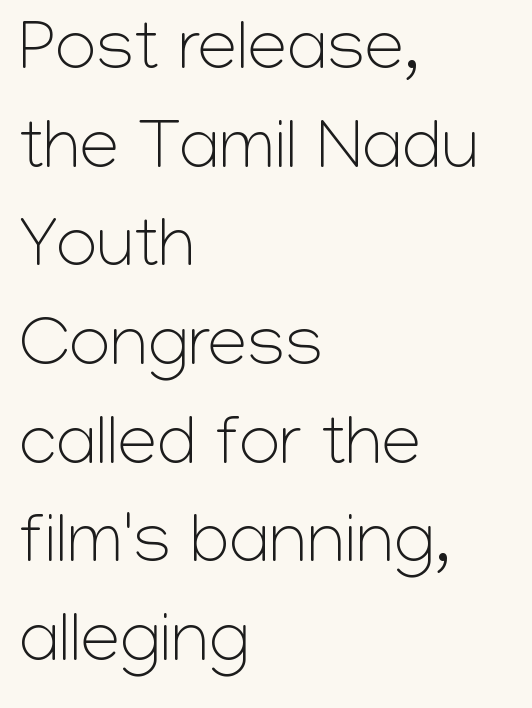
No italicization has been applied; the sample stays upright. Interline gaps are of average width in this sample. These lines are composed in type without serifs. The area under the type is left untouched. Is the letter spacing exaggerated? No — it looks like the ordinary default. Horizontally, the lines are justified to the leading edge only.
